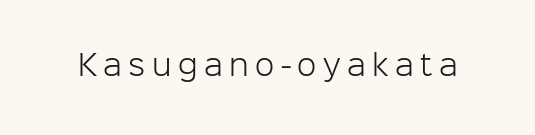
{"serif": "no", "italic": "no", "bold": "no", "weight": "light", "width": "normal", "stroke_contrast": "low", "x_height": "medium", "monospaced": "no", "underline": "no", "letter_spacing": "wide", "letter_spacing_em": 0.23, "glyph_px": 28}
